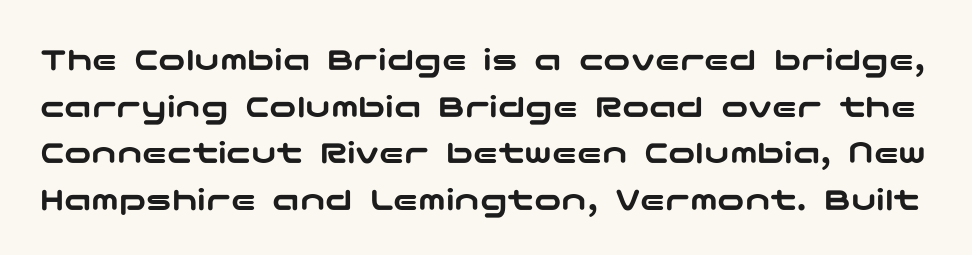
The image shows 34 px wide sans-serif type, upright; set normal line spacing (1.37x), normal letter spacing, not underlined; low stroke contrast and a medium x-height.
